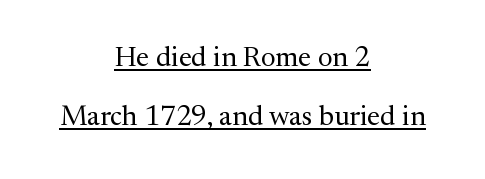
The image shows 28 px regular-weight serif type, upright; set centered, loose line spacing (2.11x), normal letter spacing, underlined; medium stroke contrast and a medium x-height.
